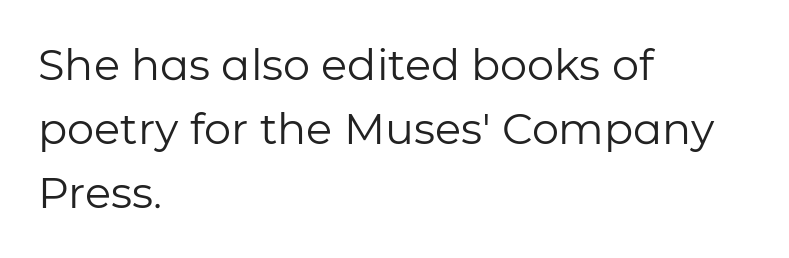
{"serif": "no", "italic": "no", "bold": "no", "weight": "regular", "width": "normal", "stroke_contrast": "low", "x_height": "medium", "monospaced": "no", "underline": "no", "align": "left", "line_spacing": "normal", "line_spacing_ratio": 1.49, "letter_spacing": "normal", "letter_spacing_em": 0.0, "glyph_px": 43}
